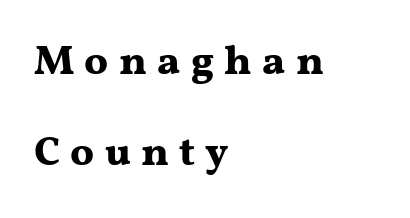
{"serif": "yes", "italic": "no", "bold": "yes", "weight": "bold", "width": "wide", "stroke_contrast": "medium", "x_height": "medium", "monospaced": "no", "underline": "no", "align": "left", "line_spacing": "loose", "line_spacing_ratio": 2.21, "letter_spacing": "wide", "letter_spacing_em": 0.25, "glyph_px": 41}
